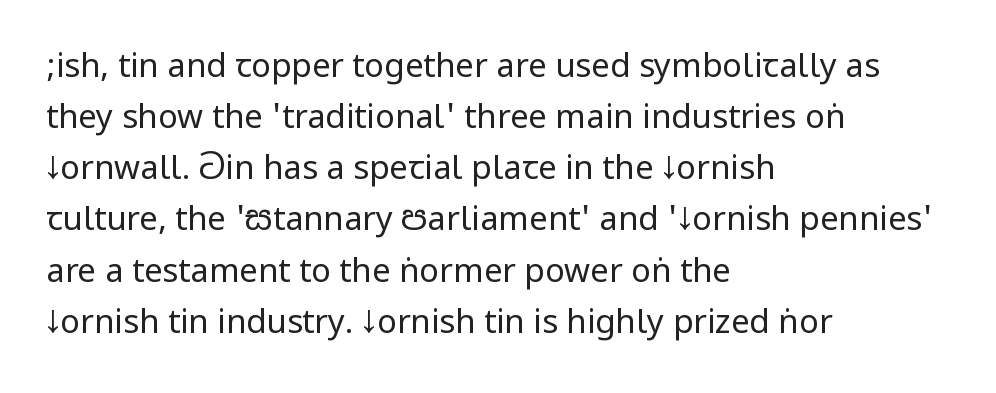
Q: Is the text bold? A: No.
Q: Is the text italic (slanted)? A: No, it is upright.
Q: Is the typeface a serif or a sans-serif typeface? A: Sans-serif.
Q: Is the text underlined? A: No.
Q: How is the paragraph aligned? A: Left-aligned.
Q: Is the spacing between letters normal or unusually wide? A: Normal.
Q: Is the spacing between lines tight, normal or loose? A: Normal.
Q: Width (condensed, normal, or wide)? A: Condensed.
Q: Stroke contrast? A: Low.
